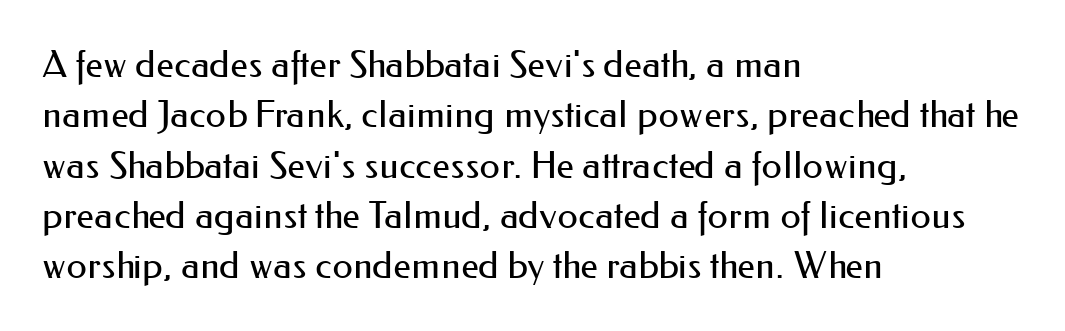
{"serif": "no", "italic": "no", "bold": "no", "weight": "regular", "width": "normal", "stroke_contrast": "medium", "x_height": "small", "monospaced": "no", "underline": "no", "align": "left", "line_spacing": "normal", "line_spacing_ratio": 1.36, "letter_spacing": "normal", "letter_spacing_em": 0.0, "glyph_px": 37}
